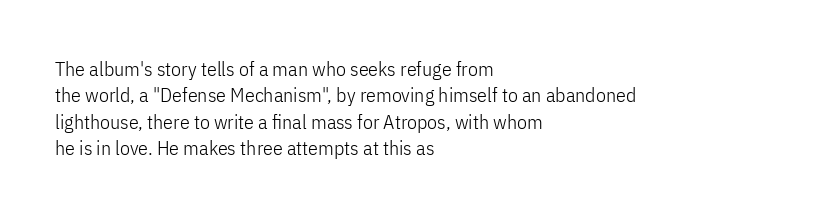
Q: Is the text bold? A: No.
Q: Is the text italic (slanted)? A: No, it is upright.
Q: Is the text underlined? A: No.
Q: How is the paragraph aligned? A: Left-aligned.
Q: Is the spacing between letters normal or unusually wide? A: Normal.
Q: Is the spacing between lines tight, normal or loose? A: Normal.
